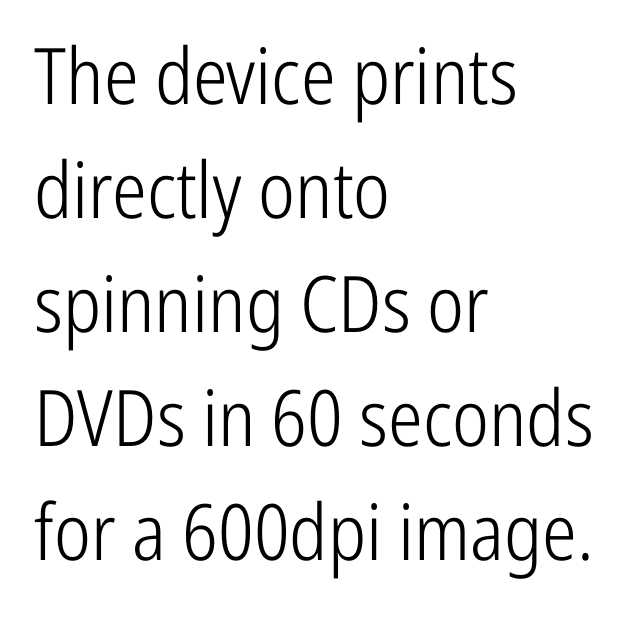
The image shows 78 px light, condensed sans-serif type, upright; set left-aligned, normal line spacing (1.46x), normal letter spacing, not underlined; low stroke contrast and a medium x-height.
